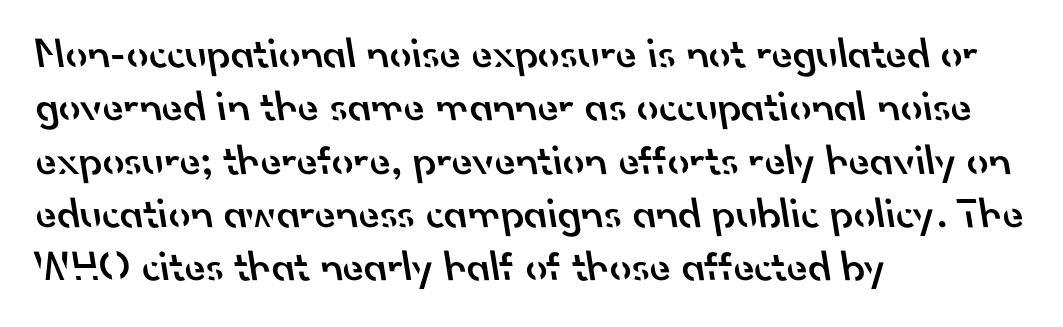
The image shows 43 px semibold sans-serif type; set left-aligned, line spacing 1.24x, normal letter spacing, not underlined; low stroke contrast and a small x-height.
